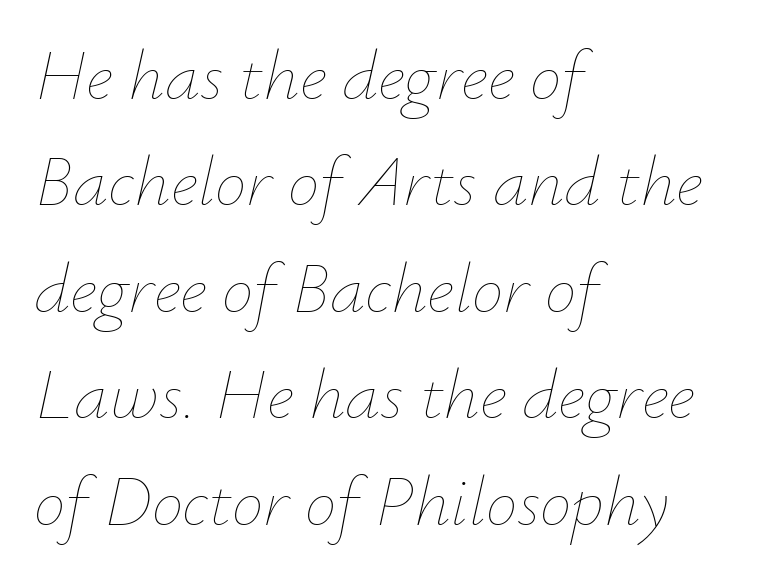
{"italic": "yes", "lean": "right", "slant_degrees": 12, "bold": "no", "weight": "thin", "width": "normal", "stroke_contrast": "low", "x_height": "small", "monospaced": "no", "underline": "no", "align": "left", "line_spacing": "normal", "line_spacing_ratio": 1.5, "letter_spacing": "normal", "letter_spacing_em": 0.0, "glyph_px": 71}
